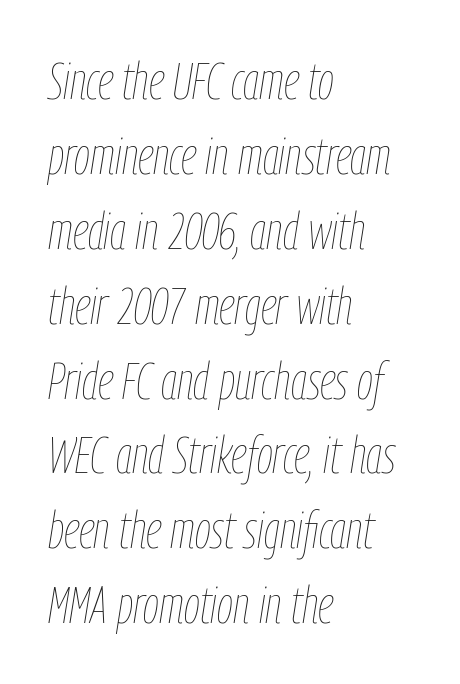
{"italic": "yes", "lean": "right", "slant_degrees": 9, "bold": "no", "weight": "thin", "width": "condensed", "stroke_contrast": "low", "x_height": "medium", "monospaced": "no", "underline": "no", "align": "left", "line_spacing": "normal", "line_spacing_ratio": 1.44, "letter_spacing": "normal", "letter_spacing_em": 0.0, "glyph_px": 52}
